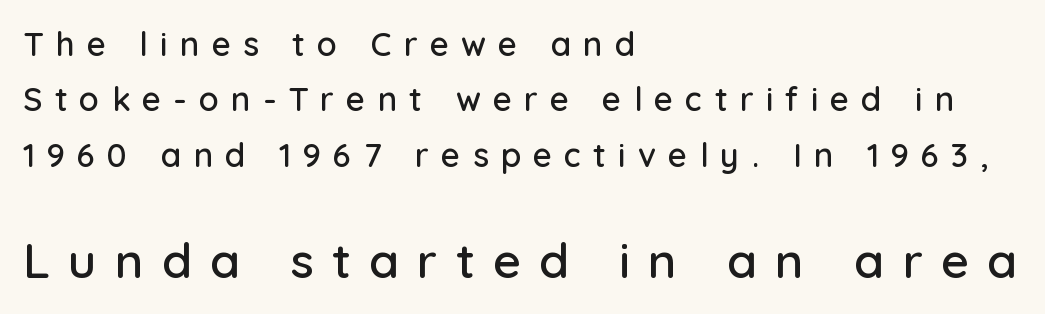
The image shows 49 px sans-serif type, upright; set left-aligned, normal line spacing (1.68x), unusually wide letter spacing (+0.37 em), not underlined; the second (bottom) block is 1.48x larger; low stroke contrast and a medium x-height.
